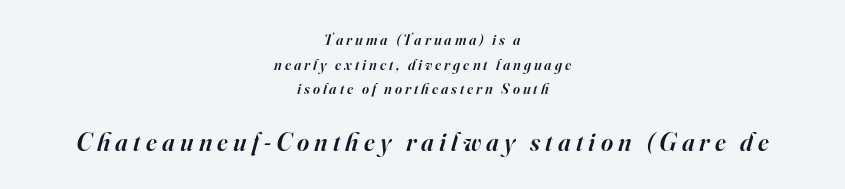
These lines were composed using italics. The emphasis by scale lands on block number two, below. As a designer I'd log this as weight 600, semibold. The lines are quadded center.
